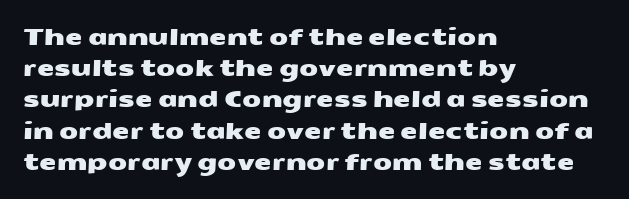
Q: Is the text underlined? A: No.
Q: How is the paragraph aligned? A: Left-aligned.
Q: Is the spacing between letters normal or unusually wide? A: Normal.
Q: Is the spacing between lines tight, normal or loose? A: Normal.
